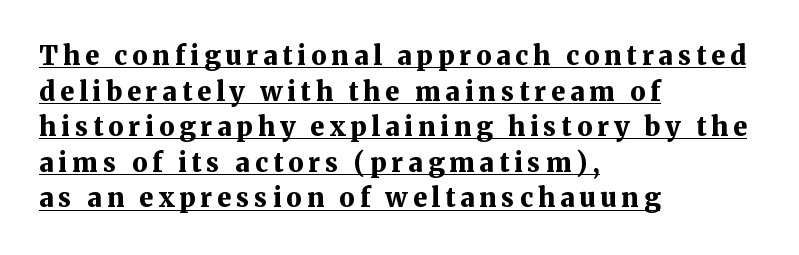
The image shows 26 px bold type, upright; set left-aligned, normal line spacing (1.37x), underlined.
